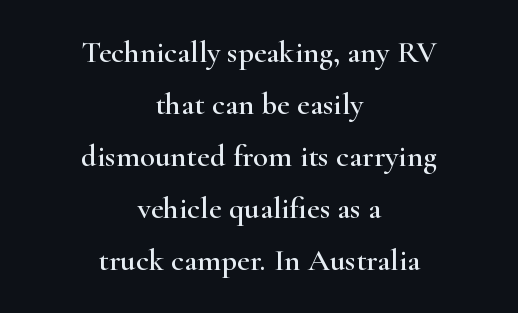
Q: Is the text italic (slanted)? A: No, it is upright.
Q: Is the typeface a serif or a sans-serif typeface? A: Serif.
Q: Is the text underlined? A: No.
Q: How is the paragraph aligned? A: Centered.
Q: Is the spacing between letters normal or unusually wide? A: Normal.
Q: Is the spacing between lines tight, normal or loose? A: Normal.
Q: Width (condensed, normal, or wide)? A: Wide.
Q: Stroke contrast? A: High.
Q: x-height? A: Small.
Q: Monospaced? A: No.
